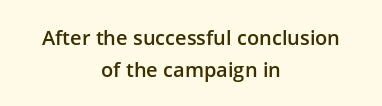
{"italic": "no", "bold": "semi", "underline": "no", "align": "center", "line_spacing": "normal", "line_spacing_ratio": 1.58, "letter_spacing": "normal", "letter_spacing_em": 0.0, "glyph_px": 20}
